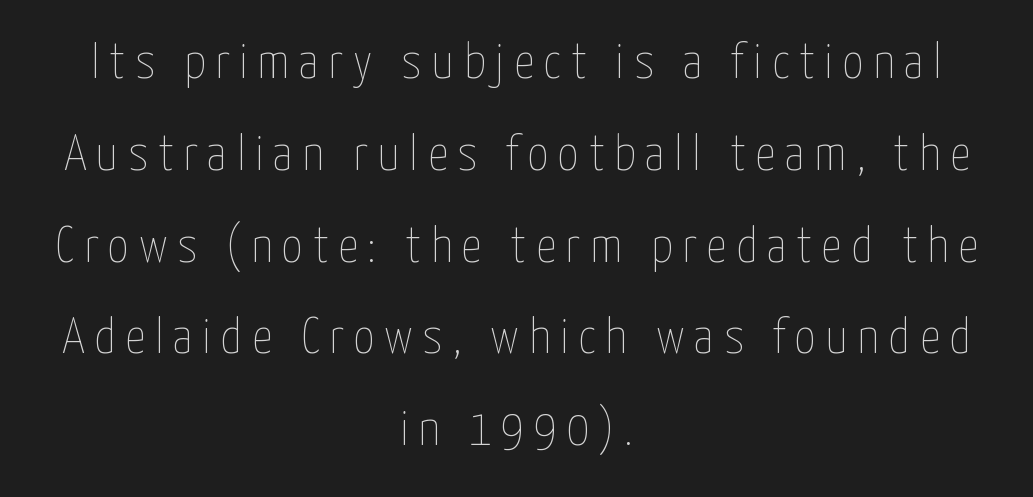
The image shows 51 px thin, condensed type, upright; set centered, line spacing 1.8x, not underlined; low stroke contrast and a medium x-height.
